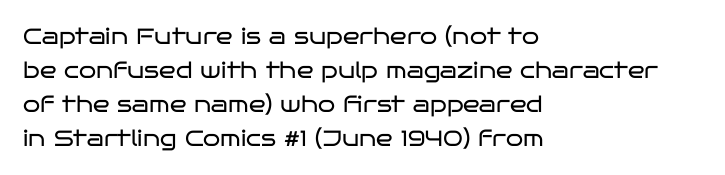
These lines stack with their left ends in a neat column. Any mark beneath the type? The region is blank. Short note: letters normally spaced. The type sits square on the baseline with zero lean.
